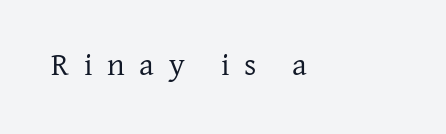
Q: Is the text bold? A: No.
Q: Is the text italic (slanted)? A: No, it is upright.
Q: Is the typeface a serif or a sans-serif typeface? A: Serif.
Q: Is the text underlined? A: No.
Q: How is the paragraph aligned? A: Left-aligned.
Q: Is the spacing between letters normal or unusually wide? A: Unusually wide.
Q: Width (condensed, normal, or wide)? A: Normal.
Q: Stroke contrast? A: Low.
Q: x-height? A: Medium.
Q: Monospaced? A: No.
